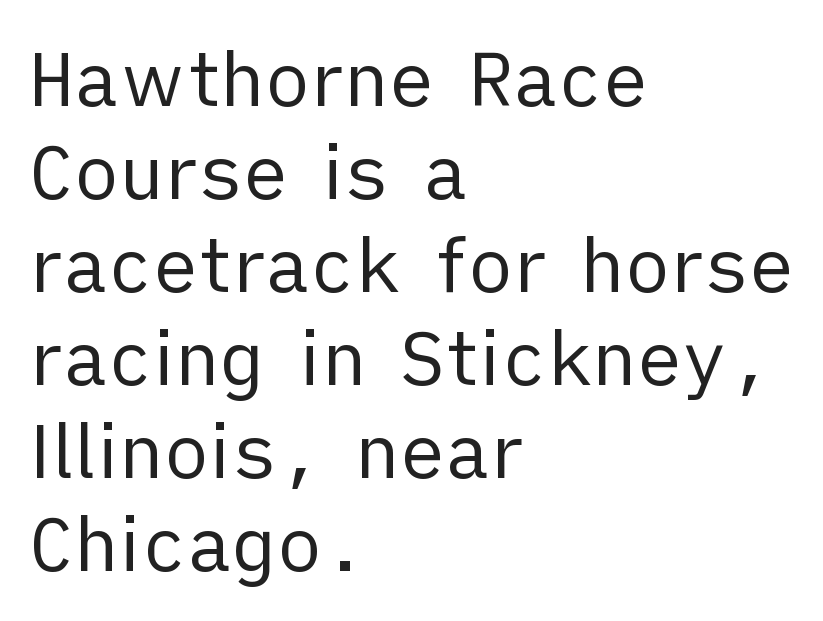
Q: Is the text bold? A: No.
Q: Is the text italic (slanted)? A: No, it is upright.
Q: Is the typeface a serif or a sans-serif typeface? A: Sans-serif.
Q: Is the text underlined? A: No.
Q: How is the paragraph aligned? A: Left-aligned.
Q: Is the spacing between letters normal or unusually wide? A: Normal.
Q: Width (condensed, normal, or wide)? A: Normal.
Q: Stroke contrast? A: Low.
Q: x-height? A: Medium.
Q: Monospaced? A: No.
